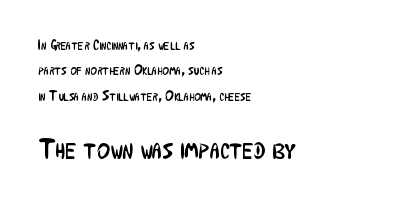
{"serif": "no", "italic": "no", "bold": "no", "weight": "regular", "width": "condensed", "stroke_contrast": "low", "x_height": "medium", "monospaced": "no", "underline": "no", "align": "left", "line_spacing_ratio": 1.81, "letter_spacing": "normal", "letter_spacing_em": 0.0, "larger_block": "second", "size_ratio": 2.0, "glyph_px": 28}
